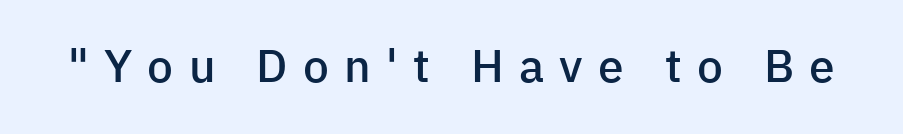
Q: Is the text bold? A: Semi-bold.
Q: Is the text italic (slanted)? A: No, it is upright.
Q: Is the typeface a serif or a sans-serif typeface? A: Sans-serif.
Q: Is the text underlined? A: No.
Q: Is the spacing between letters normal or unusually wide? A: Unusually wide.
Q: Width (condensed, normal, or wide)? A: Normal.
Q: Stroke contrast? A: Low.
Q: x-height? A: Medium.
Q: Monospaced? A: No.
